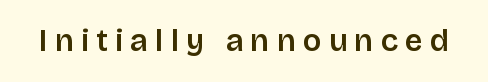
{"serif": "no", "italic": "no", "width": "normal", "stroke_contrast": "low", "x_height": "large", "monospaced": "no", "underline": "no", "letter_spacing": "wide", "letter_spacing_em": 0.23, "glyph_px": 31}
